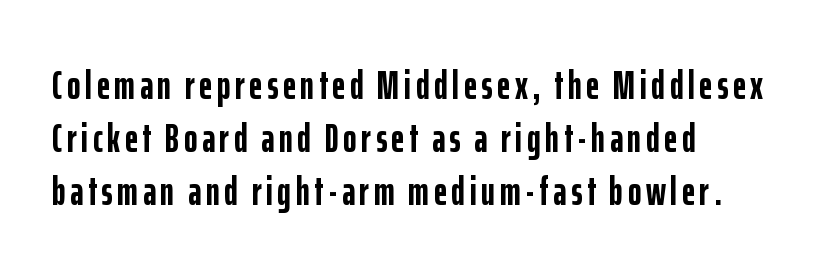
Q: Is the text bold? A: Yes.
Q: Is the text italic (slanted)? A: No, it is upright.
Q: Is the typeface a serif or a sans-serif typeface? A: Sans-serif.
Q: Is the text underlined? A: No.
Q: How is the paragraph aligned? A: Left-aligned.
Q: Is the spacing between lines tight, normal or loose? A: Normal.
Q: Width (condensed, normal, or wide)? A: Condensed.
Q: Stroke contrast? A: Low.
Q: x-height? A: Medium.
Q: Monospaced? A: No.
